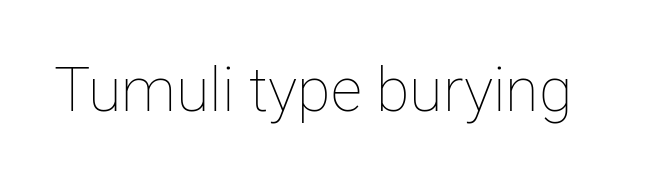
Q: Is the text bold? A: No.
Q: Is the text italic (slanted)? A: No, it is upright.
Q: Is the text underlined? A: No.
Q: Is the spacing between letters normal or unusually wide? A: Normal.
Q: Width (condensed, normal, or wide)? A: Normal.
Q: Stroke contrast? A: Low.
Q: x-height? A: Medium.
Q: Monospaced? A: No.
